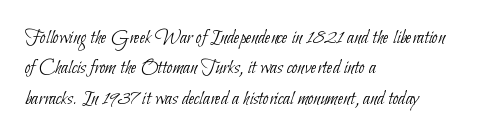
{"bold": "no", "underline": "no", "align": "left", "line_spacing": "normal", "line_spacing_ratio": 1.45, "letter_spacing": "normal", "letter_spacing_em": 0.0, "glyph_px": 21}
